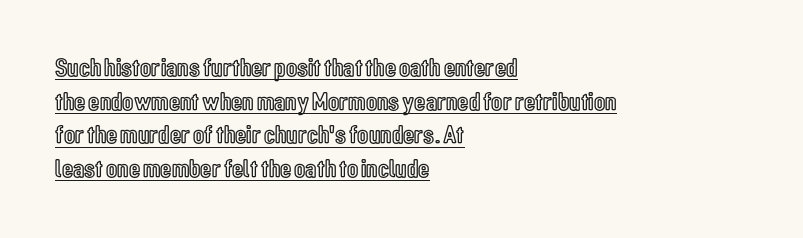
Q: Is the text italic (slanted)? A: No, it is upright.
Q: Is the text underlined? A: Yes.
Q: How is the paragraph aligned? A: Left-aligned.
Q: Is the spacing between letters normal or unusually wide? A: Normal.
Q: Is the spacing between lines tight, normal or loose? A: Normal.
